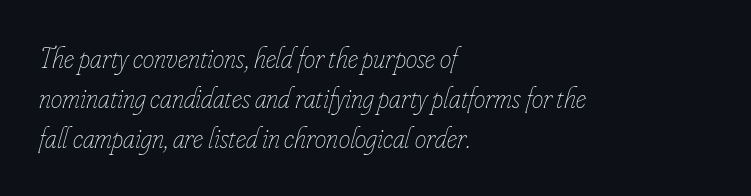
The string is rendered with underlining switched off. The rendering keeps characters at their native spacing. Emphasis-style slanted type is in use. These lines are rendered in a variable-pitch font. Casual observation: everything's shoved over to the left.
